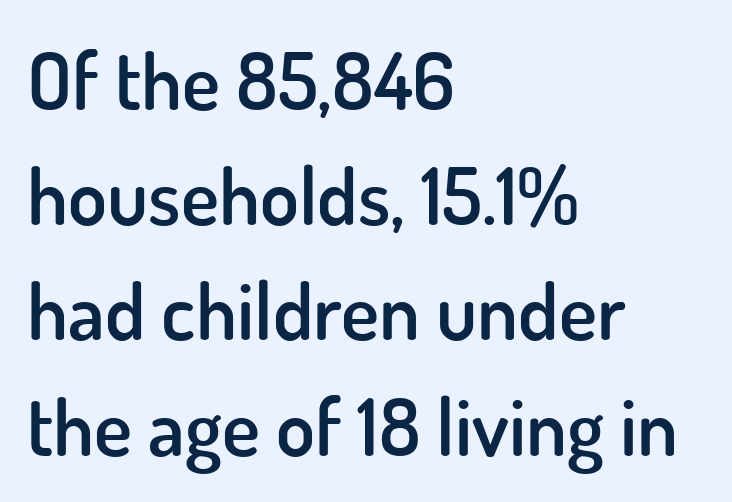
Q: Is the text bold? A: Semi-bold.
Q: Is the text italic (slanted)? A: No, it is upright.
Q: Is the typeface a serif or a sans-serif typeface? A: Sans-serif.
Q: Is the text underlined? A: No.
Q: How is the paragraph aligned? A: Left-aligned.
Q: Is the spacing between letters normal or unusually wide? A: Normal.
Q: Is the spacing between lines tight, normal or loose? A: Normal.
Q: Width (condensed, normal, or wide)? A: Normal.
Q: Stroke contrast? A: Low.
Q: x-height? A: Small.
Q: Monospaced? A: No.
